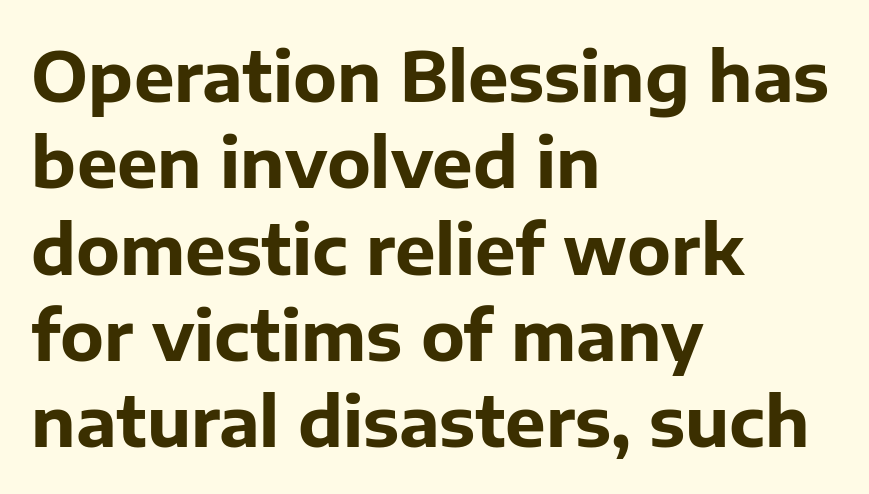
Q: Is the text bold? A: Yes.
Q: Is the text italic (slanted)? A: No, it is upright.
Q: Is the typeface a serif or a sans-serif typeface? A: Sans-serif.
Q: Is the text underlined? A: No.
Q: How is the paragraph aligned? A: Left-aligned.
Q: Is the spacing between letters normal or unusually wide? A: Normal.
Q: Is the spacing between lines tight, normal or loose? A: Normal.
Q: Width (condensed, normal, or wide)? A: Normal.
Q: Stroke contrast? A: Low.
Q: x-height? A: Medium.
Q: Monospaced? A: No.
